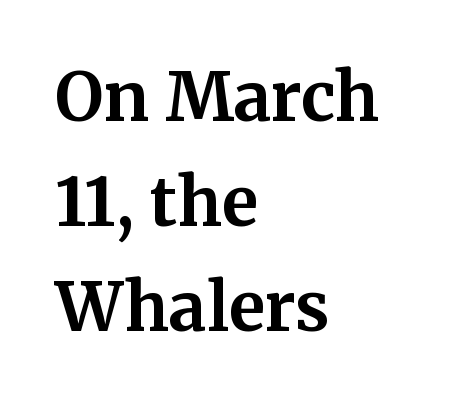
{"serif": "yes", "italic": "no", "bold": "yes", "weight": "bold", "width": "normal", "stroke_contrast": "medium", "x_height": "medium", "monospaced": "no", "underline": "no", "align": "left", "line_spacing": "normal", "line_spacing_ratio": 1.57, "letter_spacing": "normal", "letter_spacing_em": 0.0, "glyph_px": 67}
